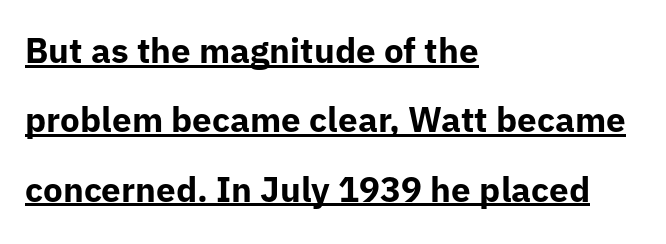
{"serif": "no", "italic": "no", "bold": "yes", "weight": "bold", "width": "normal", "stroke_contrast": "low", "x_height": "medium", "monospaced": "no", "underline": "yes", "align": "left", "line_spacing": "loose", "line_spacing_ratio": 1.98, "letter_spacing": "normal", "letter_spacing_em": 0.0, "glyph_px": 35}
